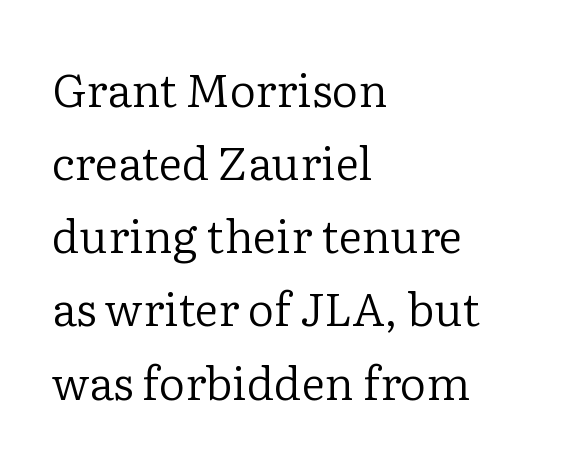
{"serif": "yes", "italic": "no", "bold": "no", "weight": "regular", "width": "normal", "stroke_contrast": "low", "x_height": "medium", "monospaced": "no", "underline": "no", "align": "left", "line_spacing": "normal", "line_spacing_ratio": 1.59, "letter_spacing": "normal", "letter_spacing_em": 0.0, "glyph_px": 46}
